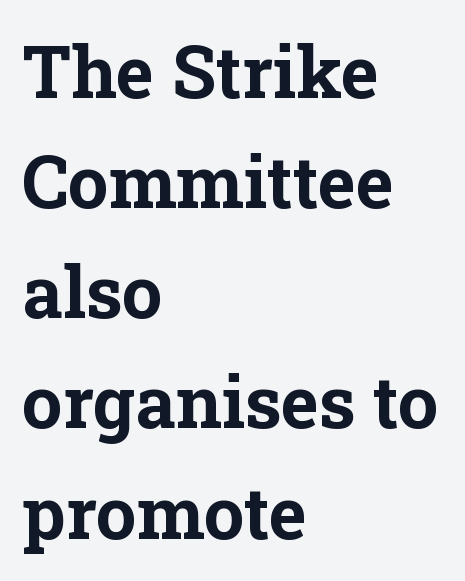
{"serif": "yes", "italic": "no", "bold": "yes", "weight": "bold", "width": "normal", "stroke_contrast": "low", "x_height": "medium", "monospaced": "no", "underline": "no", "align": "left", "line_spacing": "normal", "line_spacing_ratio": 1.53, "letter_spacing": "normal", "letter_spacing_em": 0.0, "glyph_px": 72}
